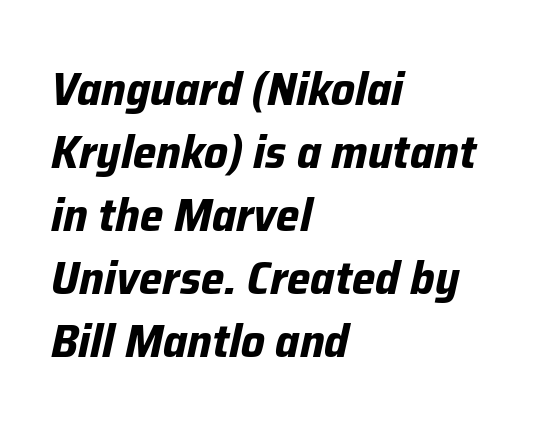
Q: Is the text bold? A: Yes.
Q: Is the text italic (slanted)? A: Yes, it leans right by about 12 degrees.
Q: Is the text underlined? A: No.
Q: How is the paragraph aligned? A: Left-aligned.
Q: Is the spacing between letters normal or unusually wide? A: Normal.
Q: Is the spacing between lines tight, normal or loose? A: Normal.
Q: Width (condensed, normal, or wide)? A: Normal.
Q: Stroke contrast? A: Low.
Q: x-height? A: Medium.
Q: Monospaced? A: No.
